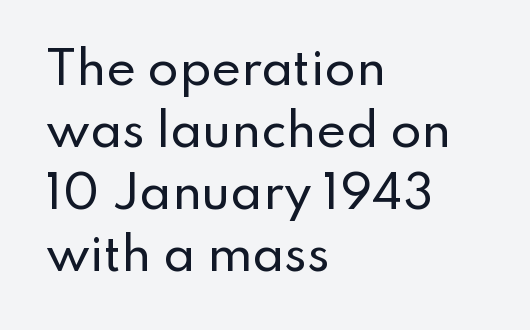
Do the letters lean? They stand straight. This rendering leaves character spacing at its baseline value. These lines are composed in type without serifs. Proportional: the letters do not fall into vertical columns. Nobody drew a line under any word here. The text block is weighted toward the left margin, trailing off unevenly rightward.
